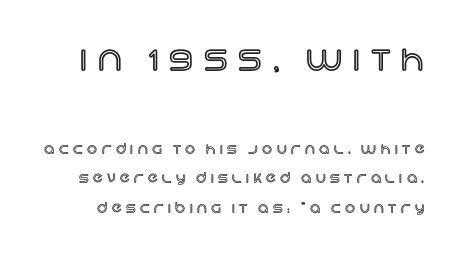
{"italic": "no", "width": "normal", "x_height": "large", "monospaced": "no", "underline": "no", "line_spacing": "loose", "line_spacing_ratio": 2.11, "letter_spacing": "wide", "letter_spacing_em": 0.32, "larger_block": "first", "size_ratio": 2.43, "glyph_px": 34}
